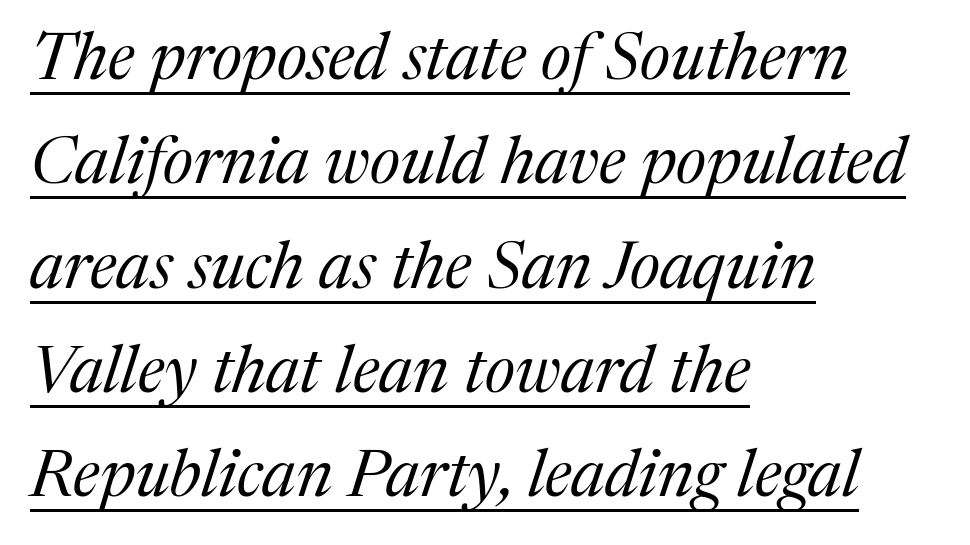
Short and long lines alike share a common starting point at left. Caption: face not bold, strokes unweighted. Descenders here cross a horizontal rule under the line. Letterform terminals end in serifs throughout the passage. Varying glyph widths throughout — classic text-font behaviour.
